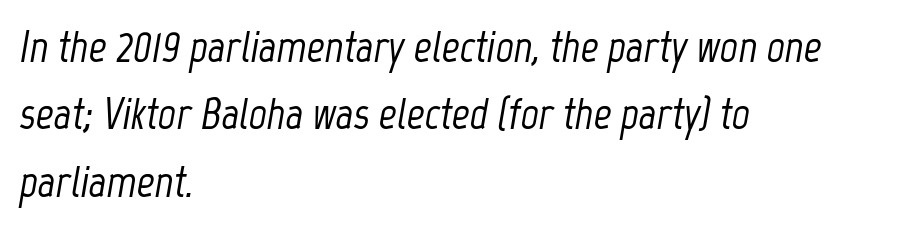
You could call the tracking neutral — neither tight nor loose. Notice how the passage keeps a crisp vertical edge on the left only. Proportional: the letters do not fall into vertical columns. In terms of leading, this rendering sits right in the middle. Anything drawn beneath the words? Only blank space. Rendered with sloped, italic letterforms.
